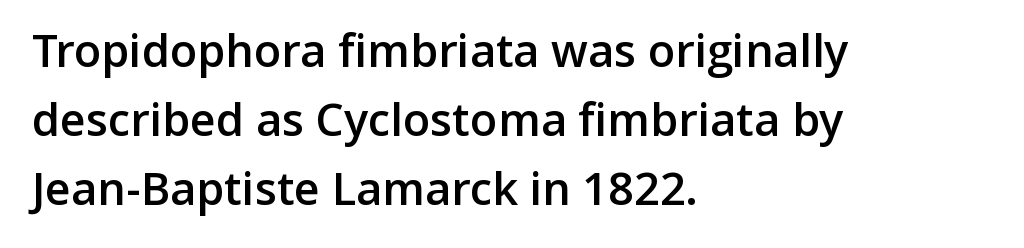
{"serif": "no", "italic": "no", "bold": "semi", "weight": "semibold", "width": "normal", "stroke_contrast": "low", "x_height": "medium", "monospaced": "no", "underline": "no", "align": "left", "line_spacing": "normal", "line_spacing_ratio": 1.53, "letter_spacing": "normal", "letter_spacing_em": 0.0, "glyph_px": 45}
